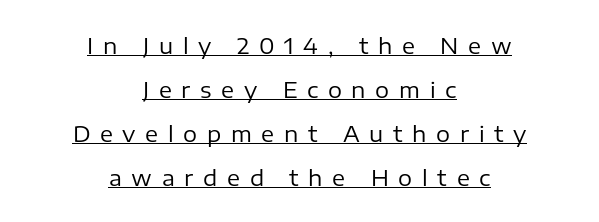
Q: Is the text bold? A: No.
Q: Is the text italic (slanted)? A: No, it is upright.
Q: Is the text underlined? A: Yes.
Q: How is the paragraph aligned? A: Centered.
Q: Is the spacing between letters normal or unusually wide? A: Unusually wide.
Q: Is the spacing between lines tight, normal or loose? A: Loose.
